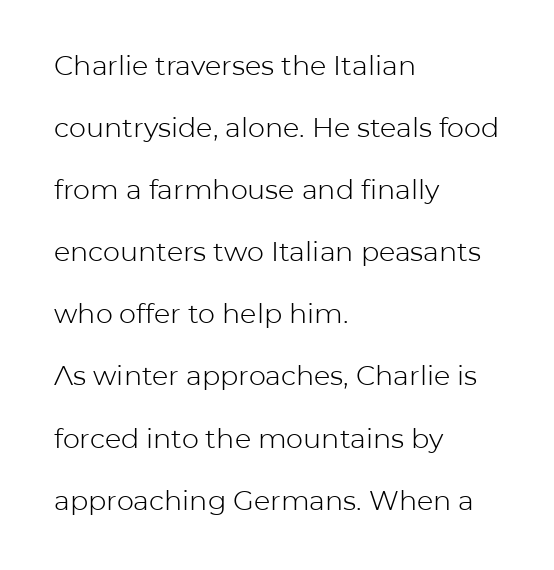
Clear beneath every line of the passage. The line texture is even and compact thanks to regular tracking. No italicization has been applied; the sample stays upright. The ragged edge is on the right, which tells us the setting is flush left. Students, observe: this is what heavily led, spacious text looks like.
